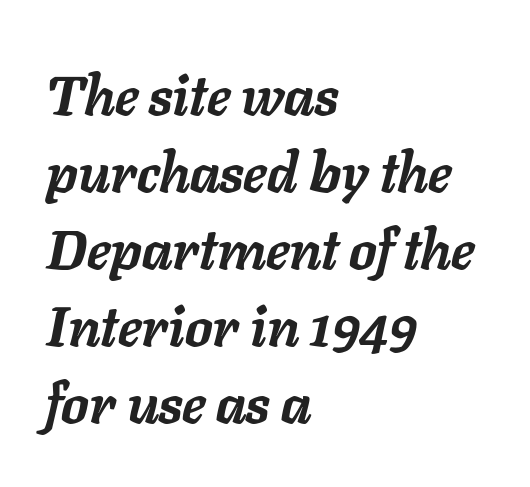
{"italic": "yes", "lean": "right", "slant_degrees": 11, "bold": "yes", "weight": "semibold", "width": "normal", "stroke_contrast": "low", "x_height": "medium", "monospaced": "no", "underline": "no", "align": "left", "line_spacing": "normal", "line_spacing_ratio": 1.4, "letter_spacing": "normal", "letter_spacing_em": 0.0, "glyph_px": 55}
